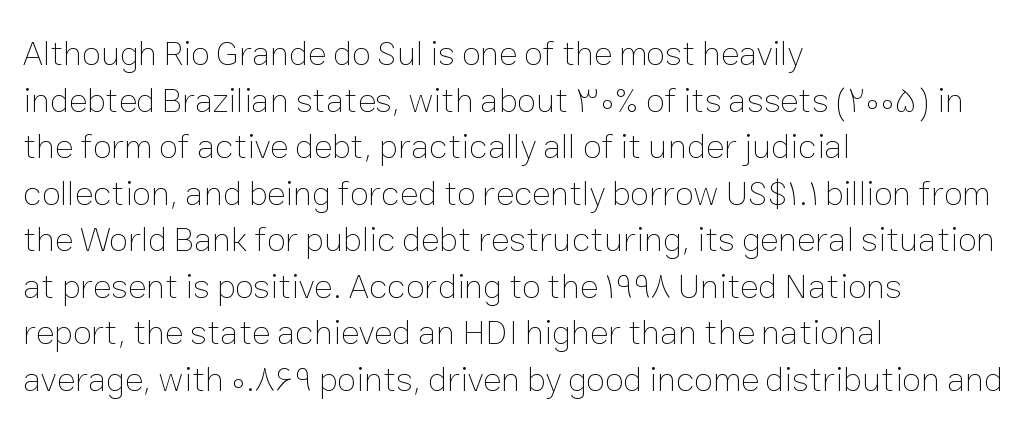
A typesetter would call this proportional, since set widths differ per character. Lines of text with bare space underneath. The rendering keeps characters at their native spacing. Do the letters lean? They stand straight. The characters are drawn with everyday or finer stroke widths.
